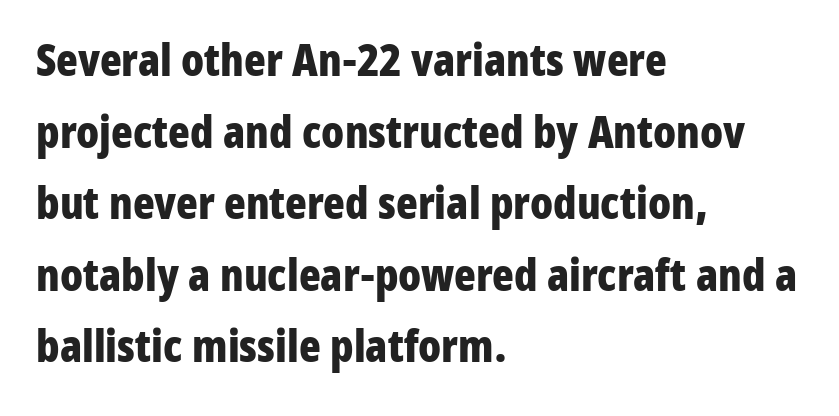
The image shows 45 px bold, condensed sans-serif type, upright; set left-aligned, normal line spacing (1.59x), normal letter spacing, not underlined; low stroke contrast and a medium x-height.
